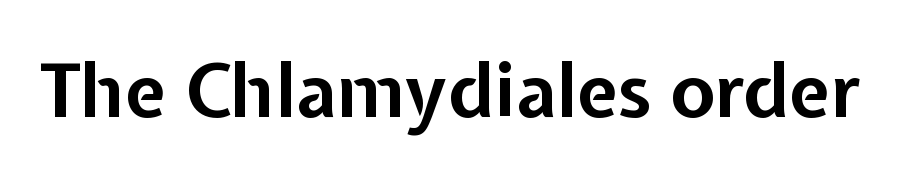
The image shows 74 px bold sans-serif type, upright; set normal letter spacing, not underlined; low stroke contrast and a medium x-height.
